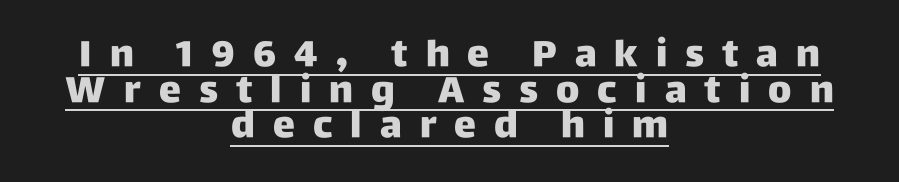
{"serif": "no", "italic": "no", "bold": "yes", "weight": "heavy", "width": "normal", "stroke_contrast": "low", "x_height": "large", "monospaced": "no", "underline": "yes", "align": "center", "line_spacing": "tight", "line_spacing_ratio": 0.96, "letter_spacing": "wide", "letter_spacing_em": 0.49, "glyph_px": 37}
